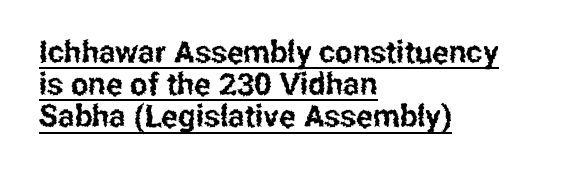
The image shows 31 px condensed sans-serif type, upright; set left-aligned, tight line spacing (1.04x), normal letter spacing, underlined; low stroke contrast and a medium x-height.
